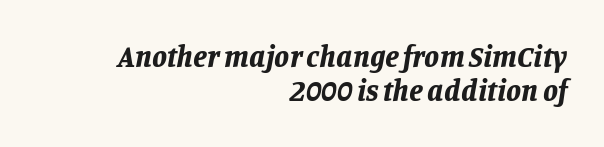
Each row of text sits above clean, open space. A typesetter would mark this as italic. The setting favours the right margin, as signatures and pull-quotes sometimes do. One glance says dense: line gaps are narrower than usual. How are the letters spaced? Ordinarily, with no added tracking. Varying glyph widths throughout — classic text-font behaviour.
